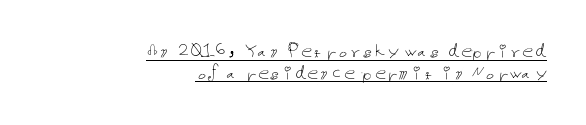
Q: Is the text bold? A: No.
Q: Is the text italic (slanted)? A: No, it is upright.
Q: Is the text underlined? A: Yes.
Q: How is the paragraph aligned? A: Right-aligned.
Q: Is the spacing between letters normal or unusually wide? A: Normal.
Q: Is the spacing between lines tight, normal or loose? A: Tight.
